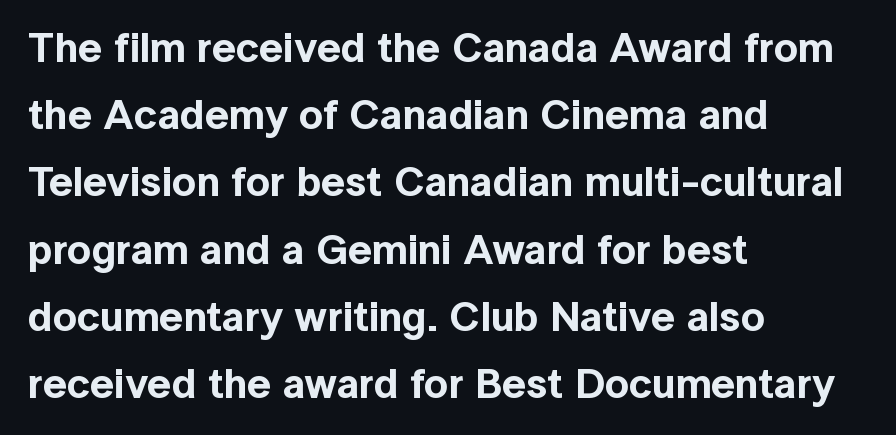
{"serif": "no", "italic": "no", "width": "normal", "x_height": "medium", "monospaced": "no", "underline": "no", "align": "left", "line_spacing": "normal", "line_spacing_ratio": 1.6, "letter_spacing": "normal", "letter_spacing_em": 0.0, "glyph_px": 42}
